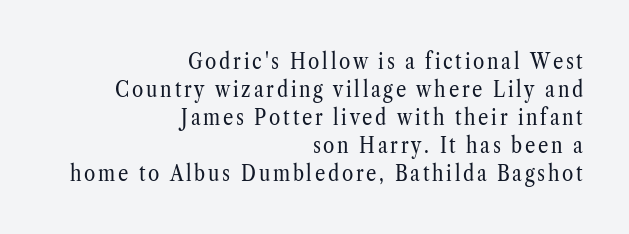
Q: Is the text bold? A: No.
Q: Is the text italic (slanted)? A: No, it is upright.
Q: Is the text underlined? A: No.
Q: How is the paragraph aligned? A: Right-aligned.
